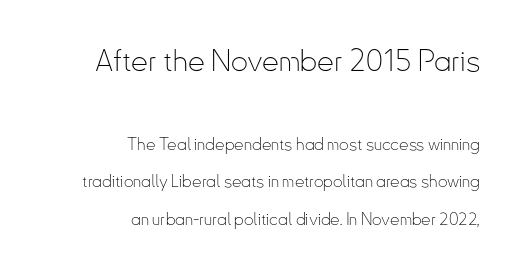
{"serif": "no", "italic": "no", "bold": "no", "weight": "thin", "width": "condensed", "stroke_contrast": "low", "x_height": "small", "monospaced": "no", "underline": "no", "align": "right", "line_spacing": "loose", "line_spacing_ratio": 2.22, "letter_spacing": "normal", "letter_spacing_em": 0.0, "larger_block": "first", "size_ratio": 1.76, "glyph_px": 30}
